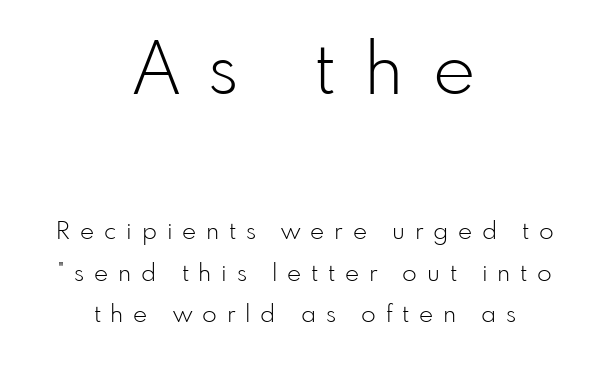
Glyph-to-glyph distance is far greater than everyday printed text. Letterform terminals end flat and unadorned throughout the passage. Anything drawn beneath the words? Only blank space. Varying glyph widths throughout — classic text-font behaviour. The face looks like a standard text weight, possibly lighter.
